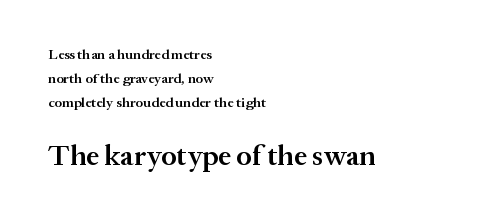
{"serif": "yes", "italic": "no", "bold": "semi", "weight": "semibold", "width": "normal", "stroke_contrast": "medium", "x_height": "medium", "monospaced": "no", "underline": "no", "align": "left", "line_spacing_ratio": 1.71, "letter_spacing": "normal", "letter_spacing_em": 0.0, "larger_block": "second", "size_ratio": 2.07, "glyph_px": 29}
